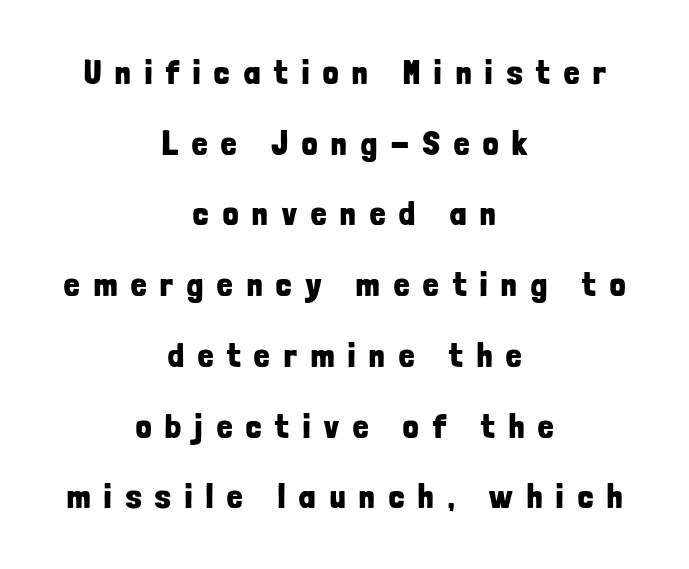
The image shows 34 px bold, condensed sans-serif type, upright; set centered, loose line spacing (2.08x), unusually wide letter spacing (+0.42 em), not underlined; low stroke contrast and a medium x-height.
